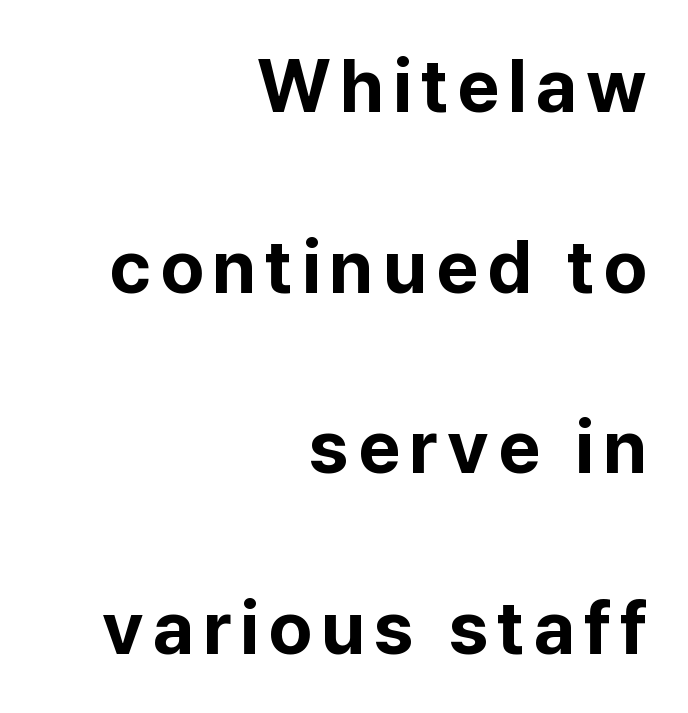
{"serif": "no", "italic": "no", "bold": "yes", "weight": "bold", "width": "normal", "stroke_contrast": "low", "x_height": "medium", "monospaced": "no", "underline": "no", "align": "right", "line_spacing": "loose", "line_spacing_ratio": 2.44, "glyph_px": 74}
